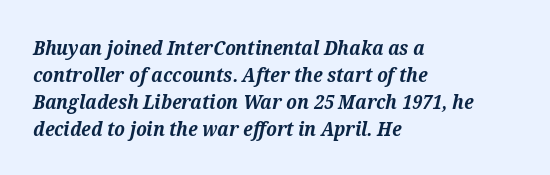
The image shows 20 px bold type, italic (leaning right); set left-aligned, normal line spacing (1.35x), normal letter spacing, not underlined.
